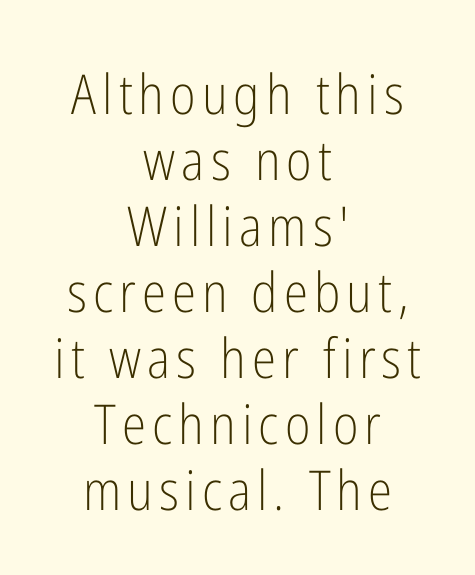
{"serif": "no", "italic": "no", "bold": "no", "weight": "light", "width": "condensed", "stroke_contrast": "low", "x_height": "medium", "monospaced": "no", "underline": "no", "align": "center", "line_spacing_ratio": 1.2, "glyph_px": 55}
